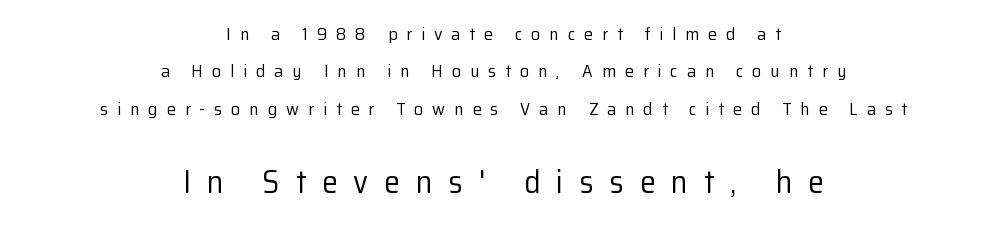
{"serif": "no", "italic": "no", "bold": "no", "weight": "regular", "width": "normal", "stroke_contrast": "low", "x_height": "medium", "monospaced": "no", "underline": "no", "align": "center", "line_spacing": "loose", "line_spacing_ratio": 2.07, "letter_spacing": "wide", "letter_spacing_em": 0.5, "larger_block": "second", "size_ratio": 1.78, "glyph_px": 32}
